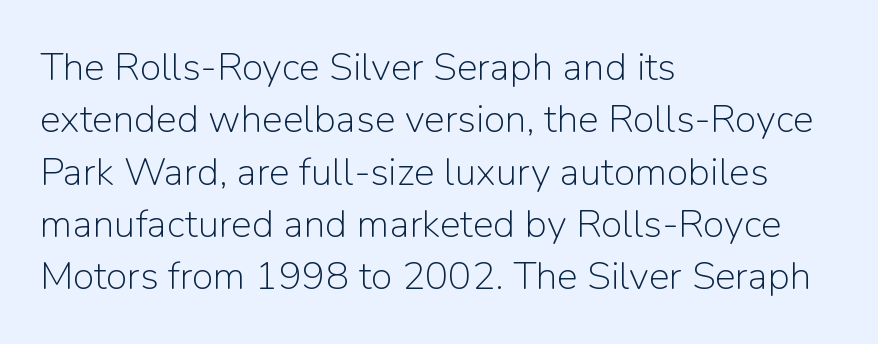
The image shows 39 px light sans-serif type, upright; set left-aligned, normal line spacing (1.34x), normal letter spacing, not underlined; low stroke contrast and a medium x-height.
